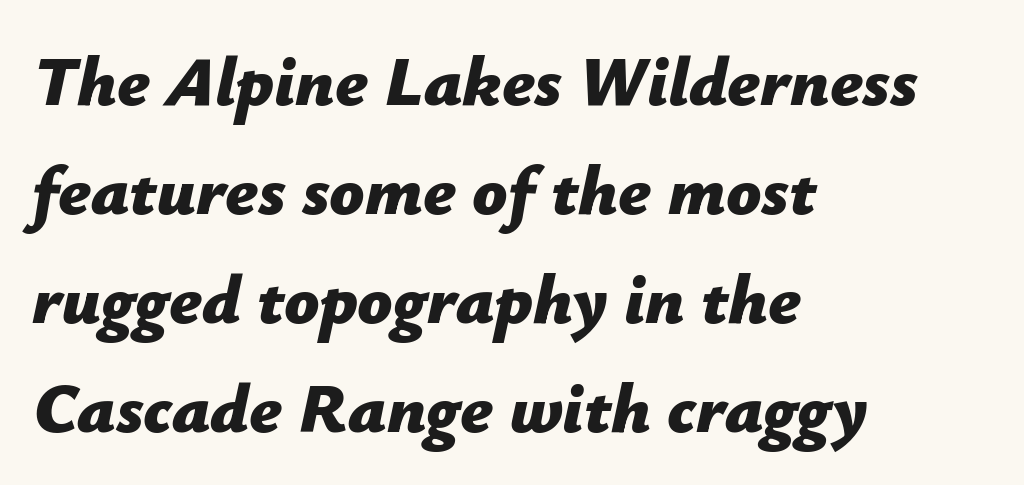
Q: Is the text bold? A: Yes.
Q: Is the text italic (slanted)? A: Yes, it leans right by about 12 degrees.
Q: Is the text underlined? A: No.
Q: How is the paragraph aligned? A: Left-aligned.
Q: Is the spacing between letters normal or unusually wide? A: Normal.
Q: Is the spacing between lines tight, normal or loose? A: Normal.
Q: Width (condensed, normal, or wide)? A: Normal.
Q: Stroke contrast? A: Low.
Q: x-height? A: Medium.
Q: Monospaced? A: No.
